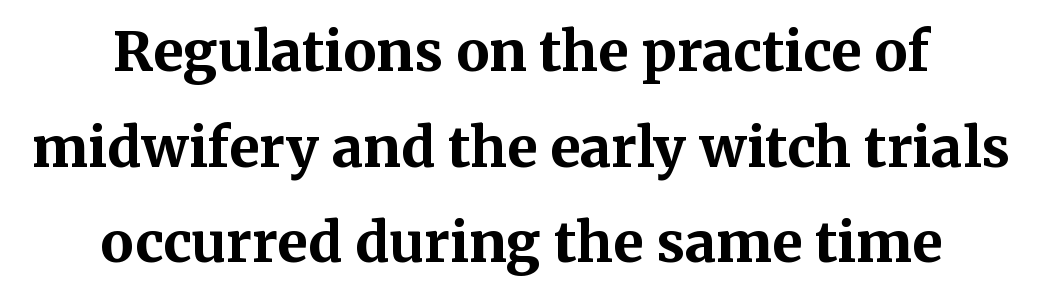
Unlike italic type, these characters show no tilt at all. Glyph-to-glyph distance matches everyday printed text. A full-strength bold gives these letters their thick strokes. Each letter keeps its own natural width here, so spacing adapts to shape.
